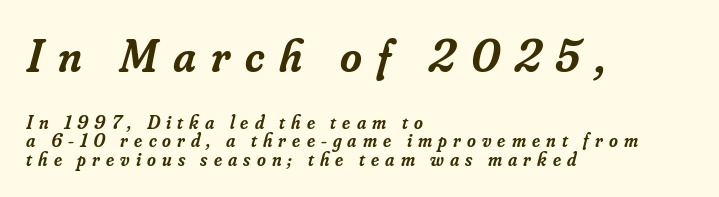
{"serif": "yes", "italic": "yes", "lean": "right", "slant_degrees": 16, "bold": "semi", "weight": "semibold", "width": "normal", "stroke_contrast": "low", "x_height": "small", "monospaced": "no", "underline": "no", "align": "left", "line_spacing": "tight", "line_spacing_ratio": 0.98, "letter_spacing": "wide", "letter_spacing_em": 0.32, "larger_block": "first", "size_ratio": 2.47, "glyph_px": 47}
